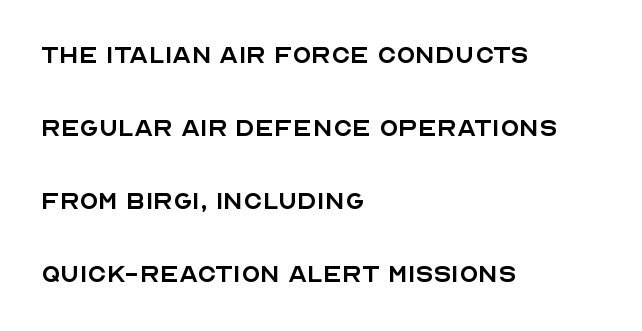
Q: Is the text bold? A: No.
Q: Is the text italic (slanted)? A: No, it is upright.
Q: Is the typeface a serif or a sans-serif typeface? A: Sans-serif.
Q: Is the text underlined? A: No.
Q: How is the paragraph aligned? A: Left-aligned.
Q: Is the spacing between letters normal or unusually wide? A: Normal.
Q: Is the spacing between lines tight, normal or loose? A: Loose.
Q: Width (condensed, normal, or wide)? A: Normal.
Q: x-height? A: Large.
Q: Monospaced? A: No.
